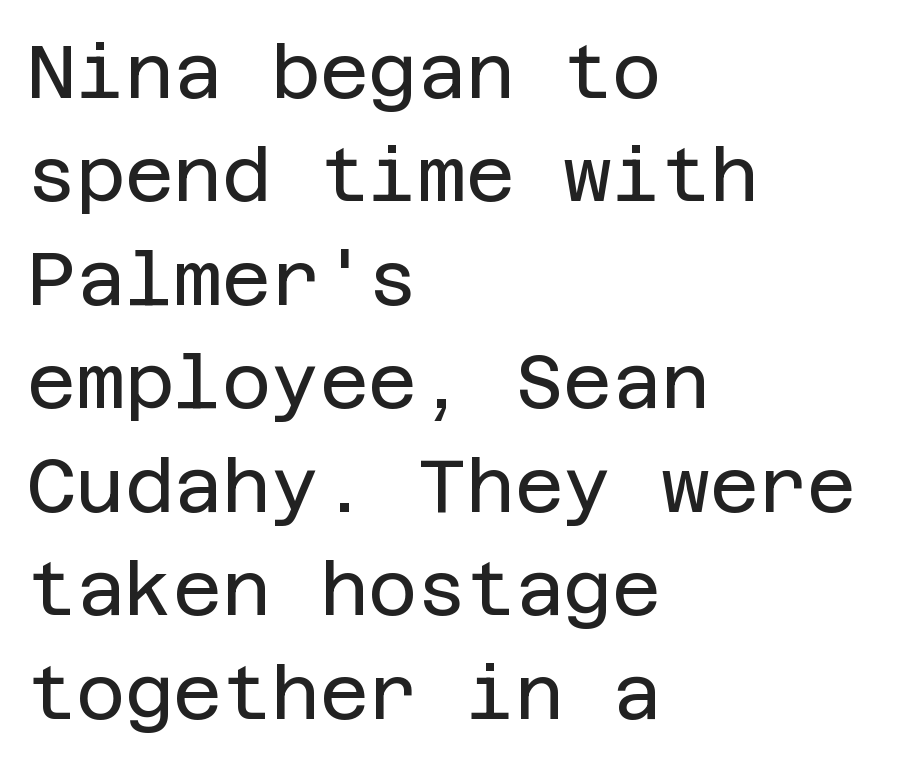
{"serif": "no", "italic": "no", "bold": "no", "weight": "regular", "width": "normal", "stroke_contrast": "low", "x_height": "large", "underline": "no", "align": "left", "line_spacing": "normal", "line_spacing_ratio": 1.38, "letter_spacing": "normal", "letter_spacing_em": 0.0, "glyph_px": 75}
